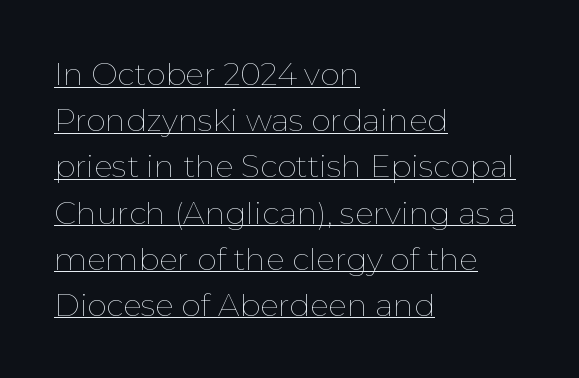
Q: Is the text bold? A: No.
Q: Is the text italic (slanted)? A: No, it is upright.
Q: Is the text underlined? A: Yes.
Q: How is the paragraph aligned? A: Left-aligned.
Q: Is the spacing between letters normal or unusually wide? A: Normal.
Q: Is the spacing between lines tight, normal or loose? A: Normal.
Q: Width (condensed, normal, or wide)? A: Normal.
Q: Stroke contrast? A: Low.
Q: x-height? A: Medium.
Q: Monospaced? A: No.
